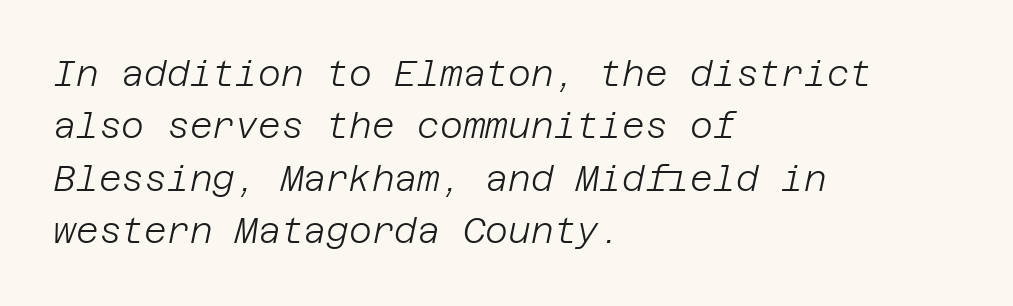
Glyph-to-glyph distance matches everyday printed text. In terms of posture, this sample is oblique. Lines of text with bare space underneath. These lines stack with their left ends in a neat column. These lines sit exactly where default settings would place them. Stroke thickness stays within the range of a standard reading face or lighter.
